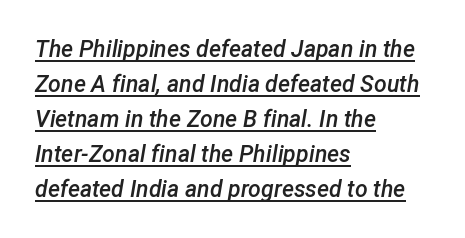
{"italic": "yes", "lean": "right", "slant_degrees": 12, "bold": "semi", "underline": "yes", "align": "left", "line_spacing": "normal", "line_spacing_ratio": 1.52, "letter_spacing": "normal", "letter_spacing_em": 0.0, "glyph_px": 23}
